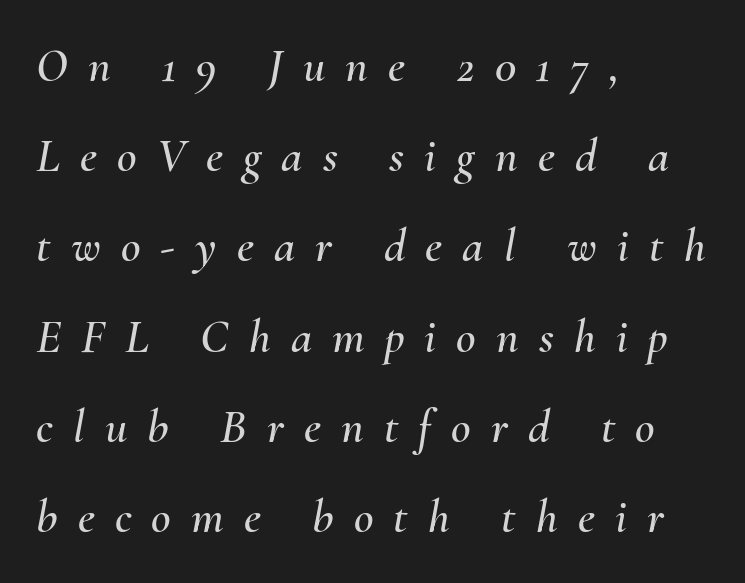
The image shows 48 px text type, italic (leaning right); set left-aligned, line spacing 1.88x, unusually wide letter spacing (+0.42 em), not underlined; medium stroke contrast and a small x-height.
